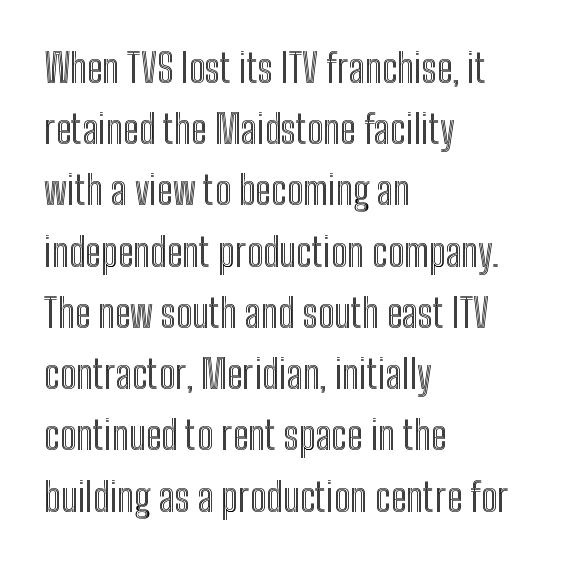
The face used here is proportionally spaced, like ordinary book or web type. Line starts are locked; line ends wander. Between one letter and the next there's only the usual sliver of space. Students, observe: this is what conventionally led text looks like. These lines were composed using upright roman letters. Words float on clear page, feet unadorned.
